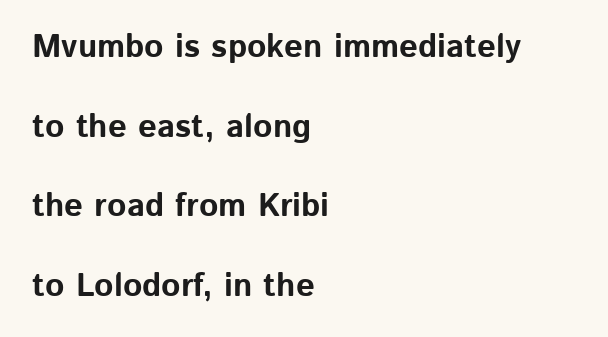
The image shows 33 px bold sans-serif type, upright; set left-aligned, loose line spacing (2.41x), normal letter spacing, not underlined; low stroke contrast and a medium x-height.
